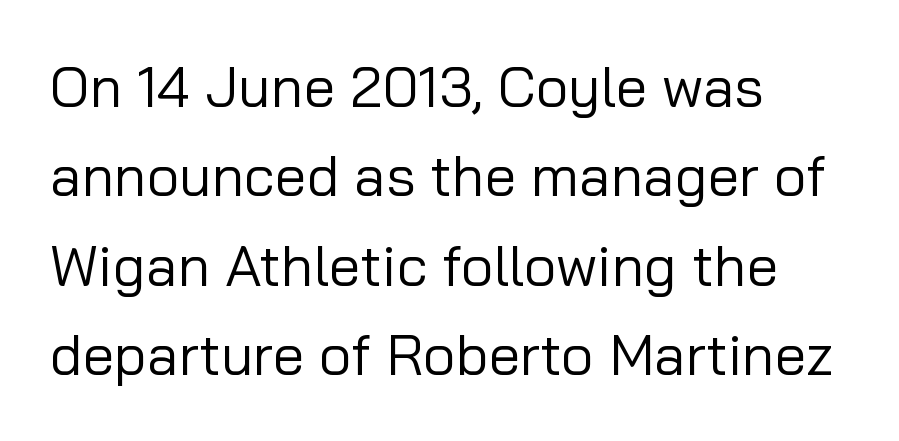
The image shows 57 px regular-weight sans-serif type, upright; set left-aligned, normal line spacing (1.57x), normal letter spacing, not underlined; low stroke contrast and a medium x-height.
